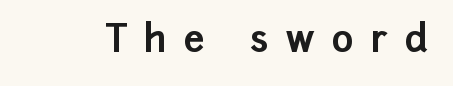
On the weight axis this lands at bold, roughly 700. Unmarked baselines from the first word to the last. Serif or sans? Sans — the stroke terminals are bare. Spacing verdict: proportional, widths tailored to each character.
